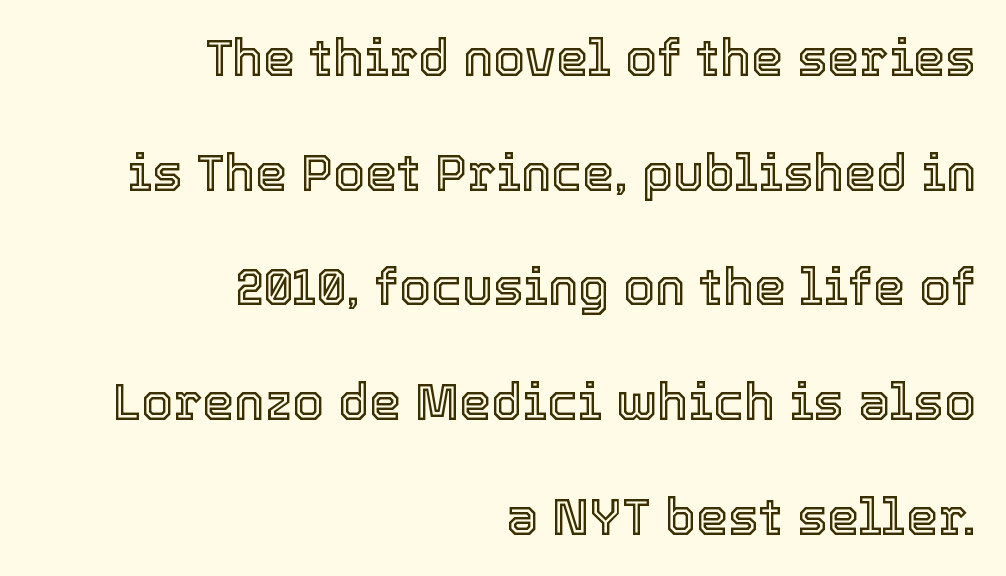
Which margin do the lines hug? The right one — the left edge is uneven. The letters advance in unequal steps, a hallmark of proportional type. The axis of the letterforms is exactly vertical. Does the leading feel generous? Absolutely, it's lavish. Glyph-to-glyph distance matches everyday printed text.
